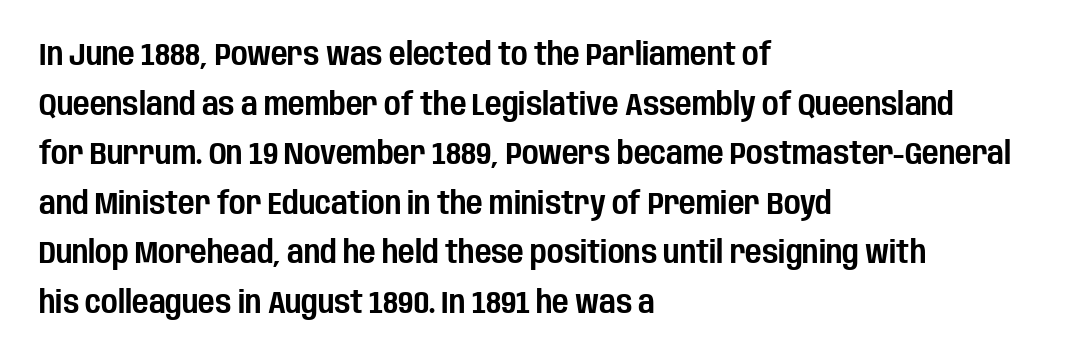
Do the characters align in a grid? No, the font is proportional. Observe the ordinary spacing: letters are neighbours, not strangers. Evenly set lines give the paragraph a standard silhouette. The rag falls on the right side of this text block.
